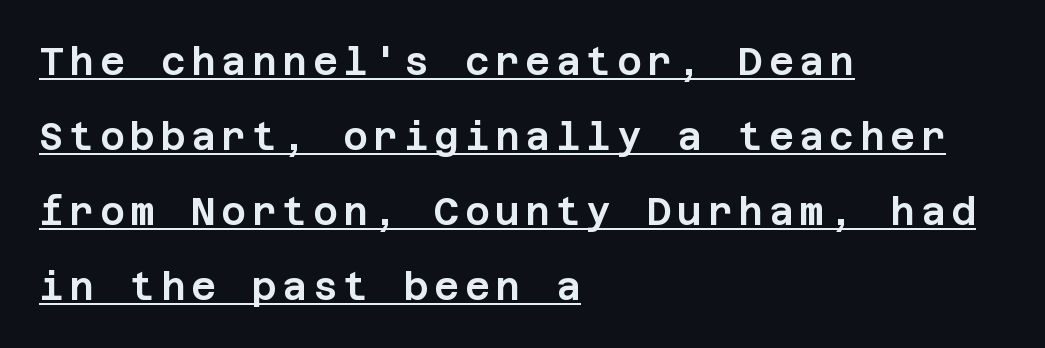
{"serif": "no", "italic": "no", "width": "normal", "stroke_contrast": "low", "x_height": "large", "underline": "yes", "align": "left", "line_spacing": "loose", "line_spacing_ratio": 1.97, "glyph_px": 38}
